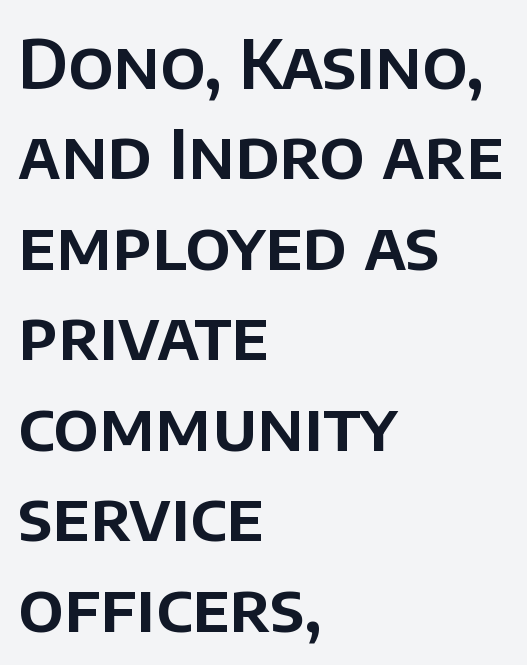
The image shows 68 px sans-serif type, upright; set left-aligned, normal line spacing (1.33x), normal letter spacing, not underlined; low stroke contrast and a large x-height.
